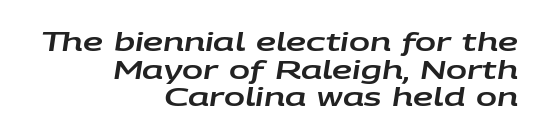
Q: Is the text italic (slanted)? A: Yes, it leans right by about 9 degrees.
Q: Is the text underlined? A: No.
Q: How is the paragraph aligned? A: Right-aligned.
Q: Is the spacing between letters normal or unusually wide? A: Normal.
Q: Is the spacing between lines tight, normal or loose? A: Tight.
